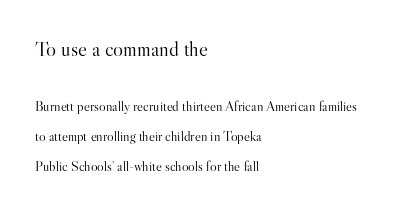
The image shows 21 px text type, upright; set left-aligned, loose line spacing (2.14x), normal letter spacing, not underlined; the first (top) block is 1.5x larger.
